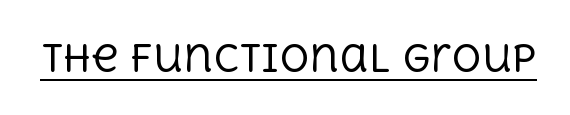
Q: Is the text bold? A: No.
Q: Is the text italic (slanted)? A: No, it is upright.
Q: Is the typeface a serif or a sans-serif typeface? A: Serif.
Q: Is the text underlined? A: Yes.
Q: Is the spacing between letters normal or unusually wide? A: Normal.
Q: Width (condensed, normal, or wide)? A: Normal.
Q: x-height? A: Large.
Q: Monospaced? A: No.
